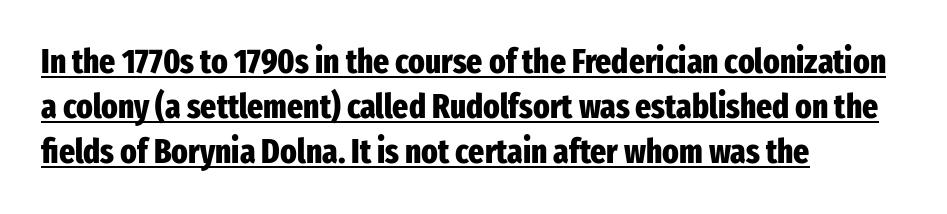
These lines are composed in type without serifs. Letter spacing: default. Each line of the rendering has a horizontal stroke beneath the glyphs. You could not count columns in this text — the font is proportionally spaced. Horizontal alignment here is leftward, the default for most running prose.
